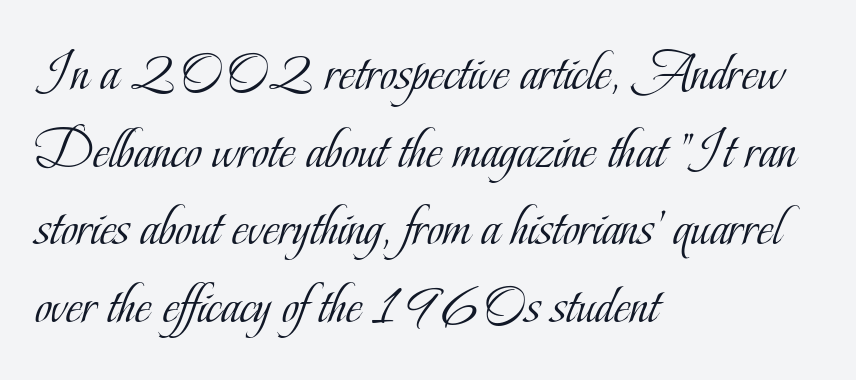
{"serif": "yes", "bold": "no", "weight": "light", "width": "condensed", "stroke_contrast": "low", "x_height": "small", "monospaced": "no", "underline": "no", "align": "left", "line_spacing": "normal", "line_spacing_ratio": 1.36, "letter_spacing": "normal", "letter_spacing_em": 0.0, "glyph_px": 57}
